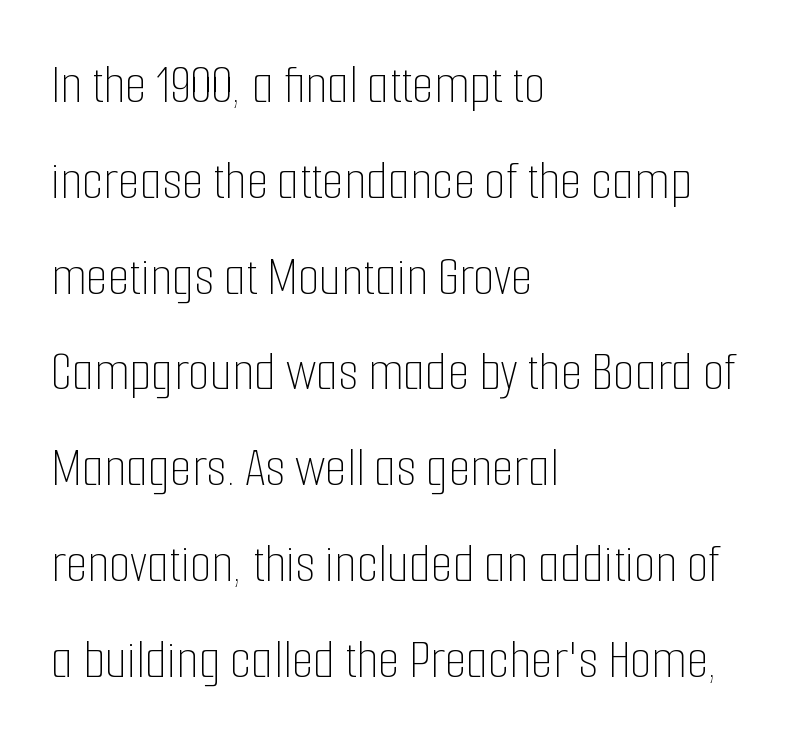
The image shows 56 px thin, condensed type, upright; set left-aligned, line spacing 1.71x, normal letter spacing, not underlined; low stroke contrast and a medium x-height.
